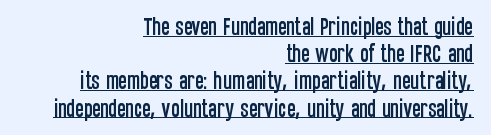
{"italic": "no", "underline": "yes", "align": "right", "line_spacing": "normal", "line_spacing_ratio": 1.36, "letter_spacing": "normal", "letter_spacing_em": 0.0, "glyph_px": 20}
